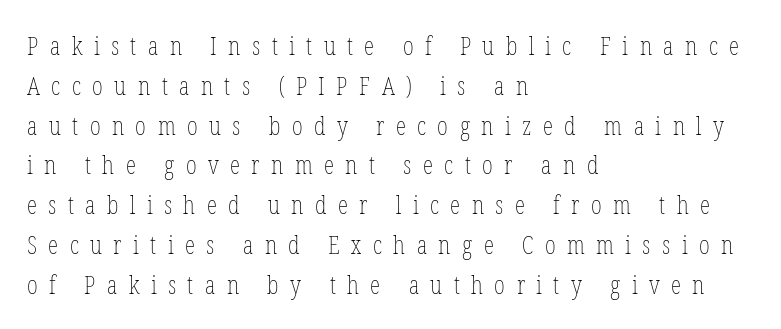
The image shows 26 px text type, upright; set left-aligned, normal line spacing (1.53x), unusually wide letter spacing (+0.44 em), not underlined.
